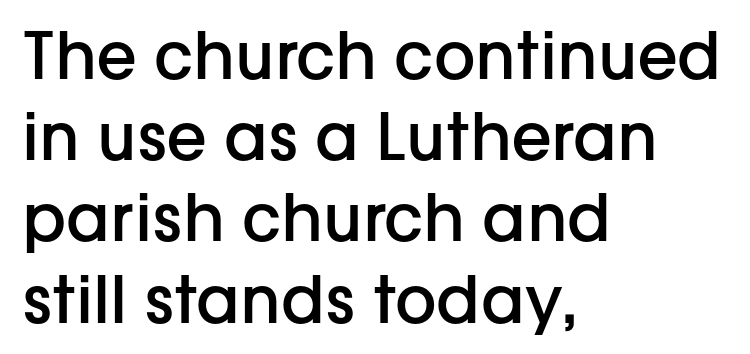
Q: Is the text bold? A: Semi-bold.
Q: Is the text italic (slanted)? A: No, it is upright.
Q: Is the typeface a serif or a sans-serif typeface? A: Sans-serif.
Q: Is the text underlined? A: No.
Q: How is the paragraph aligned? A: Left-aligned.
Q: Is the spacing between letters normal or unusually wide? A: Normal.
Q: Is the spacing between lines tight, normal or loose? A: Normal.
Q: Width (condensed, normal, or wide)? A: Normal.
Q: Stroke contrast? A: Low.
Q: x-height? A: Medium.
Q: Monospaced? A: No.
